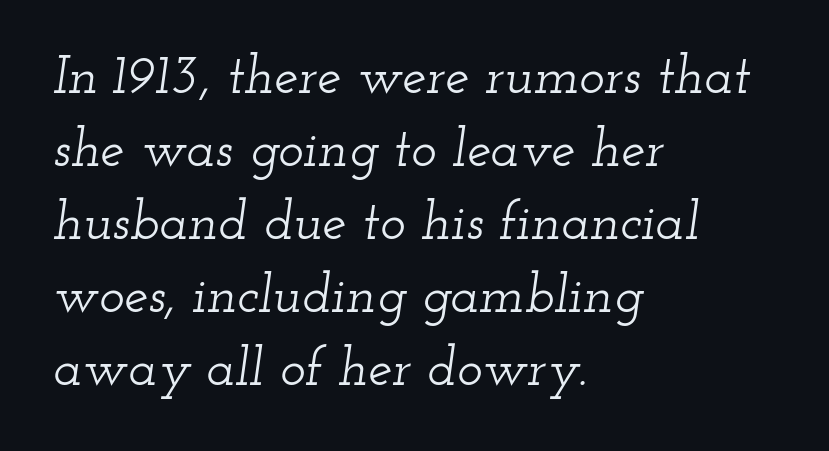
Q: Is the text italic (slanted)? A: Yes, it leans right by about 12 degrees.
Q: Is the typeface a serif or a sans-serif typeface? A: Serif.
Q: Is the text underlined? A: No.
Q: How is the paragraph aligned? A: Left-aligned.
Q: Is the spacing between letters normal or unusually wide? A: Normal.
Q: Is the spacing between lines tight, normal or loose? A: Normal.
Q: Width (condensed, normal, or wide)? A: Wide.
Q: Stroke contrast? A: Low.
Q: x-height? A: Small.
Q: Monospaced? A: No.
